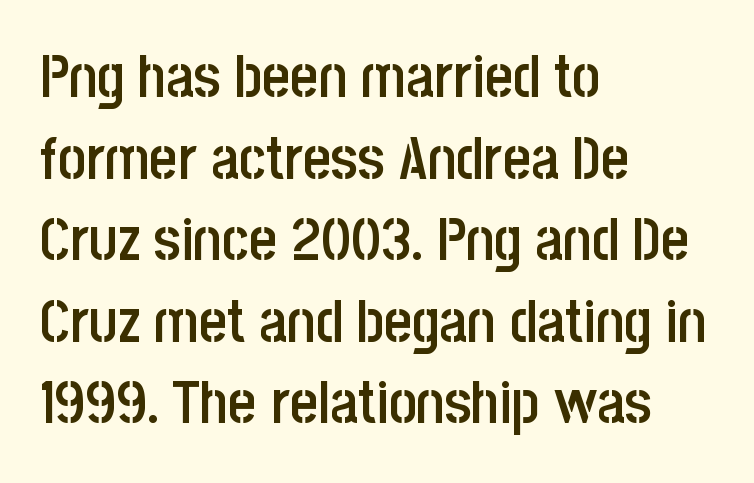
Q: Is the text bold? A: Semi-bold.
Q: Is the text italic (slanted)? A: No, it is upright.
Q: Is the typeface a serif or a sans-serif typeface? A: Sans-serif.
Q: Is the text underlined? A: No.
Q: How is the paragraph aligned? A: Left-aligned.
Q: Is the spacing between letters normal or unusually wide? A: Normal.
Q: Is the spacing between lines tight, normal or loose? A: Normal.
Q: Width (condensed, normal, or wide)? A: Condensed.
Q: Stroke contrast? A: Low.
Q: x-height? A: Large.
Q: Monospaced? A: No.
